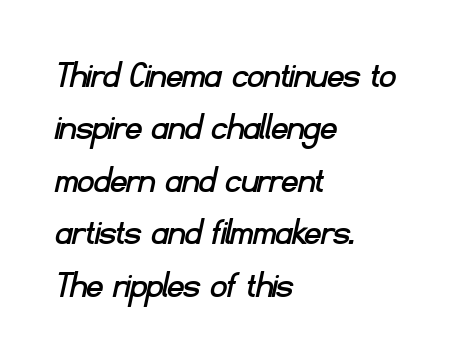
{"serif": "no", "width": "normal", "stroke_contrast": "low", "x_height": "small", "monospaced": "no", "underline": "no", "align": "left", "line_spacing": "normal", "line_spacing_ratio": 1.31, "letter_spacing": "normal", "letter_spacing_em": 0.0, "glyph_px": 40}
